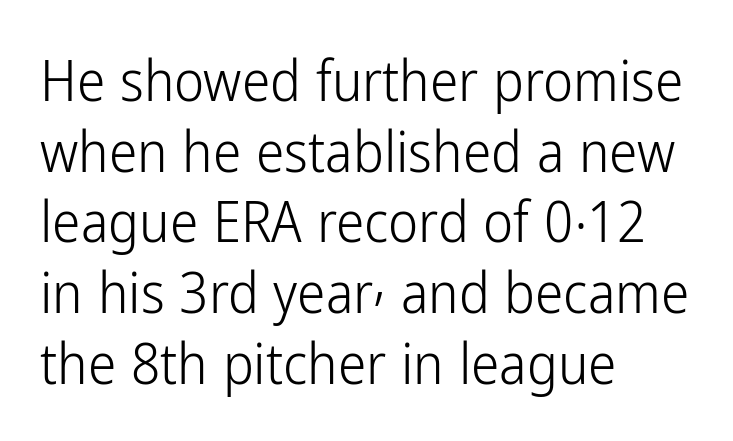
The foot of each line stays bare and open. Every character sits straight up, as roman type does. The passage shown is typed in a proportional face where columns would drift. Honestly, the letter spacing is just normal — you wouldn't notice it. Each stroke keeps to a modest, everyday thickness or less.
